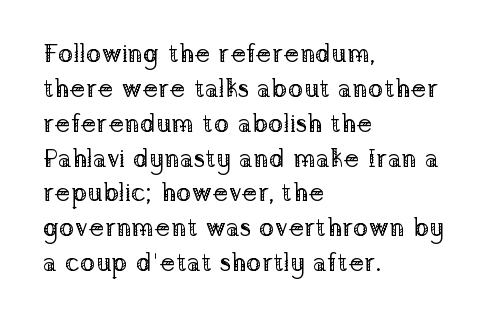
Q: Is the text bold? A: No.
Q: Is the text italic (slanted)? A: No, it is upright.
Q: Is the text underlined? A: No.
Q: How is the paragraph aligned? A: Left-aligned.
Q: Is the spacing between letters normal or unusually wide? A: Normal.
Q: Is the spacing between lines tight, normal or loose? A: Normal.
